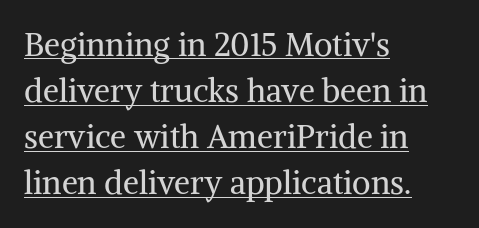
The image shows 32 px regular-weight serif type, upright; set left-aligned, normal line spacing (1.44x), normal letter spacing, underlined; medium stroke contrast and a medium x-height.
